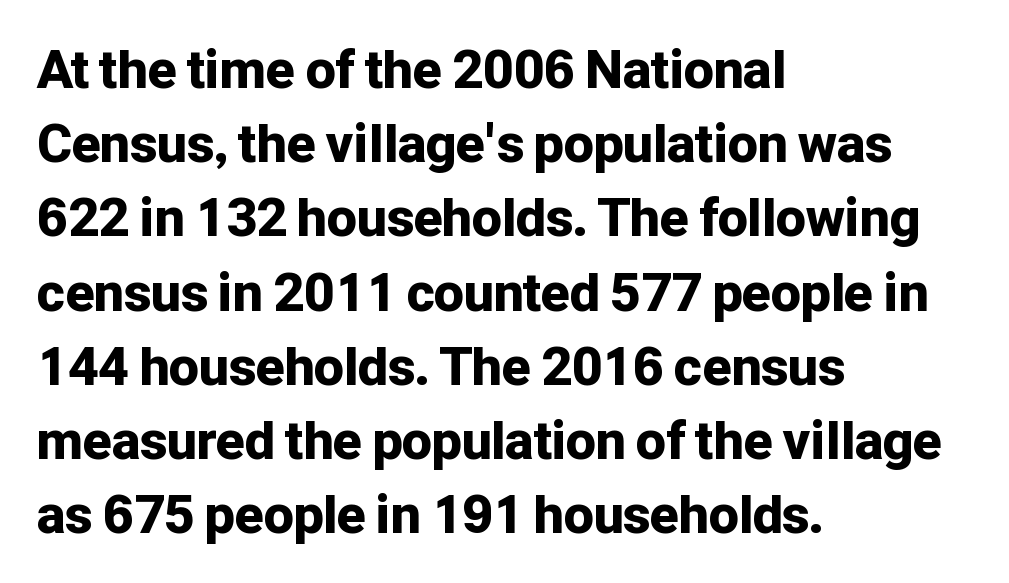
The face used here is rendered with its standard letterfit. Underline: absent. In terms of leading, this rendering sits right in the middle. The rag falls on the right side of this text block.
